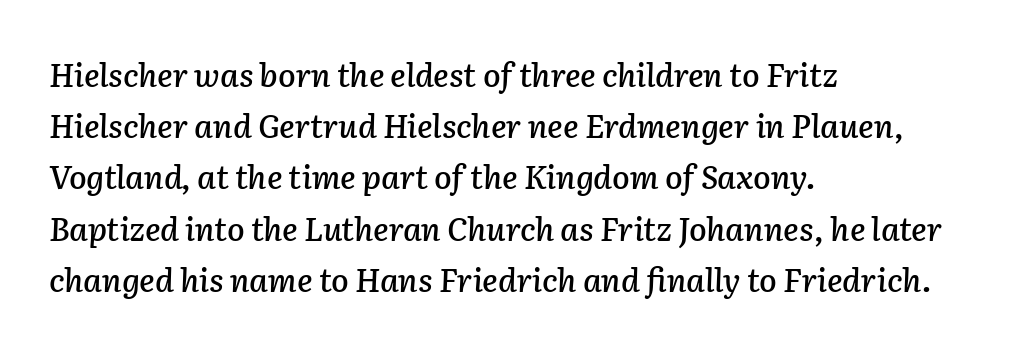
The image shows 32 px text type, italic (leaning right); set left-aligned, normal line spacing (1.6x), normal letter spacing, not underlined; low stroke contrast and a medium x-height.
